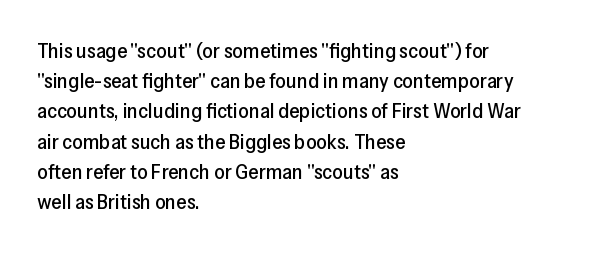
The lines sit at an ordinary, default distance from one another. In terms of posture, this sample is upright. What stands out about the letter spacing? Nothing — it is the standard amount. Leftover space on each line is placed entirely after the last word. Check the space under the baseline: it is left empty.
